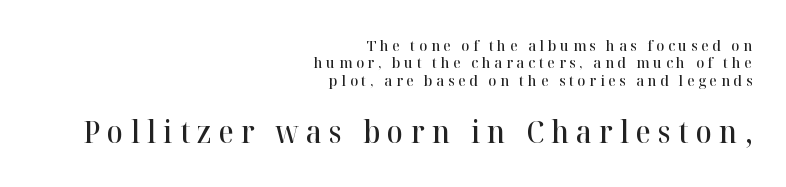
{"serif": "yes", "italic": "no", "bold": "semi", "weight": "semibold", "width": "normal", "stroke_contrast": "high", "x_height": "medium", "monospaced": "no", "underline": "no", "align": "right", "line_spacing_ratio": 1.16, "letter_spacing": "wide", "letter_spacing_em": 0.24, "larger_block": "second", "size_ratio": 2.0, "glyph_px": 30}
